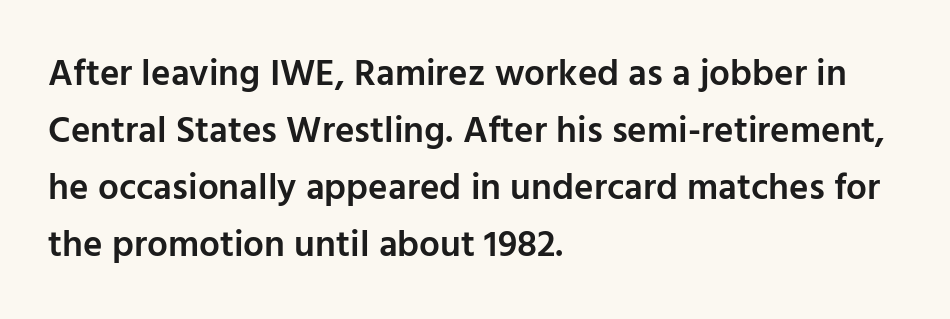
Is there any slant? The stems are plumb. If you drew a ruler down the left edge, every line would touch it. I'd call this a sans setting — the letters go barefoot. The glyphs are unaccompanied by any horizontal stroke below them. Notice how descenders clear the ascenders below comfortably — that's standard leading. The font is running at a semibold setting, under full bold.
